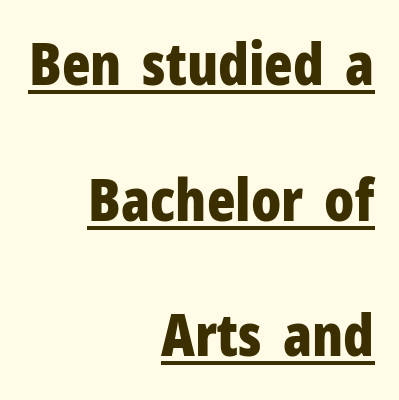
{"serif": "no", "italic": "no", "bold": "yes", "weight": "bold", "width": "condensed", "stroke_contrast": "low", "x_height": "medium", "monospaced": "no", "underline": "yes", "align": "right", "line_spacing": "loose", "line_spacing_ratio": 2.3, "letter_spacing": "normal", "letter_spacing_em": 0.0, "glyph_px": 59}
